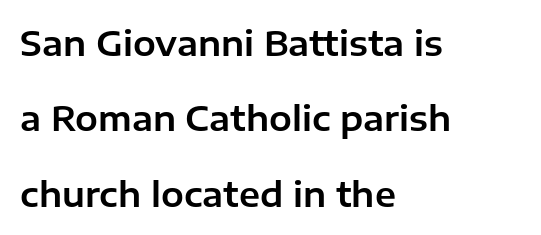
Q: Is the text italic (slanted)? A: No, it is upright.
Q: Is the typeface a serif or a sans-serif typeface? A: Sans-serif.
Q: Is the text underlined? A: No.
Q: How is the paragraph aligned? A: Left-aligned.
Q: Is the spacing between letters normal or unusually wide? A: Normal.
Q: Is the spacing between lines tight, normal or loose? A: Loose.
Q: Width (condensed, normal, or wide)? A: Normal.
Q: Stroke contrast? A: Low.
Q: x-height? A: Medium.
Q: Monospaced? A: No.
